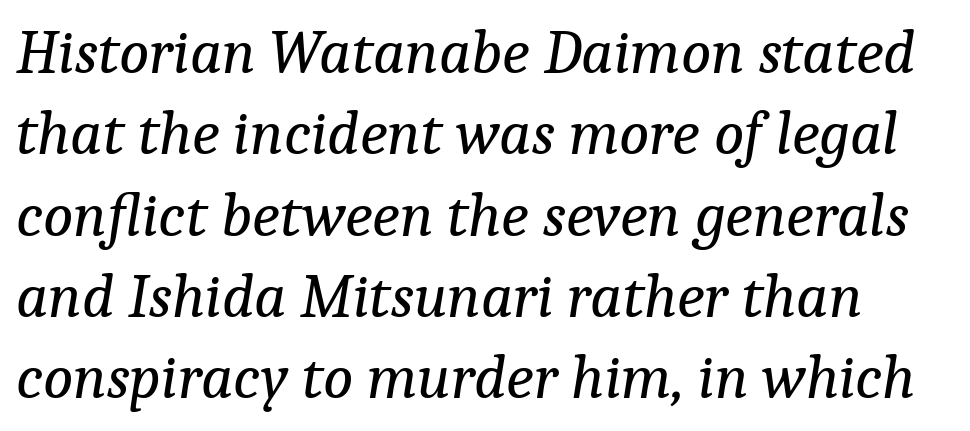
There's an unmistakable incline to the writing here. This sample uses a serif face. Baseline-to-baseline distance is the conventional proportion of letter height. No extra ink here — the face is not bold.
